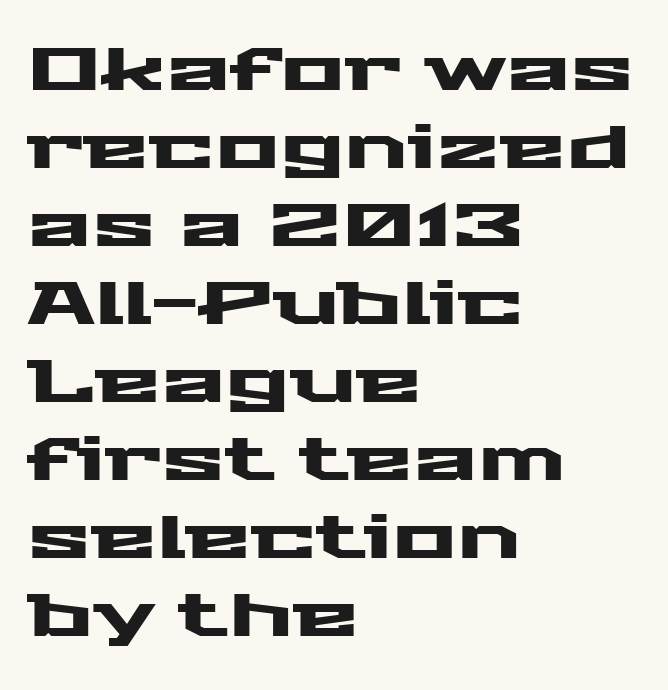
{"serif": "no", "italic": "no", "width": "wide", "stroke_contrast": "medium", "x_height": "medium", "monospaced": "no", "underline": "no", "align": "left", "line_spacing": "normal", "line_spacing_ratio": 1.3, "letter_spacing": "normal", "letter_spacing_em": 0.0, "glyph_px": 60}
